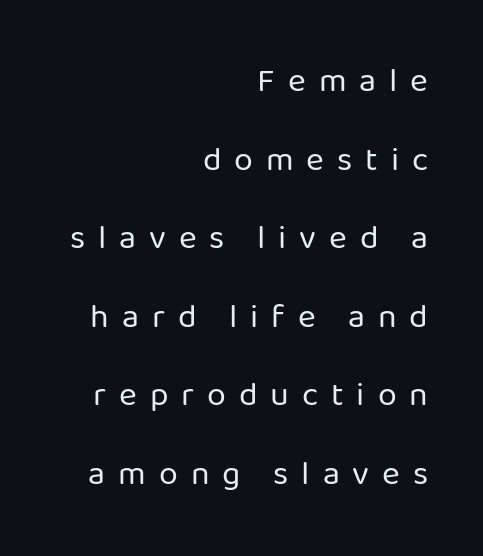
The image shows 34 px regular-weight sans-serif type, upright; set right-aligned, loose line spacing (2.31x), unusually wide letter spacing (+0.38 em), not underlined; low stroke contrast and a medium x-height.
